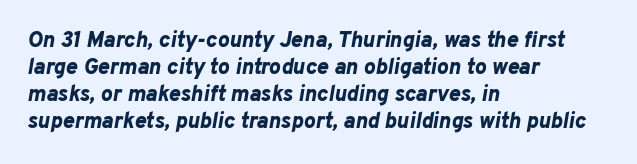
{"italic": "yes", "lean": "right", "slant_degrees": 10, "bold": "yes", "underline": "no", "align": "left", "line_spacing_ratio": 1.22, "letter_spacing": "normal", "letter_spacing_em": 0.0, "glyph_px": 22}
